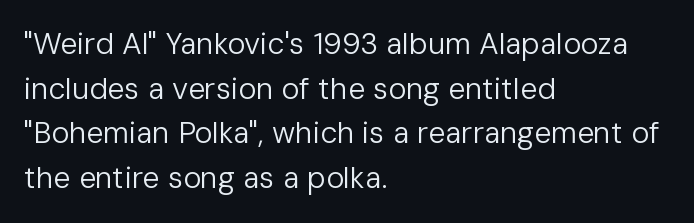
Look at the bottom of the vertical strokes: they stop flat, with no serifs. Tracking here is standard; glyphs follow each other at the usual distance. What's the leading like? Ordinary, nothing unusual. Weight class: somewhere from thin through regular.
